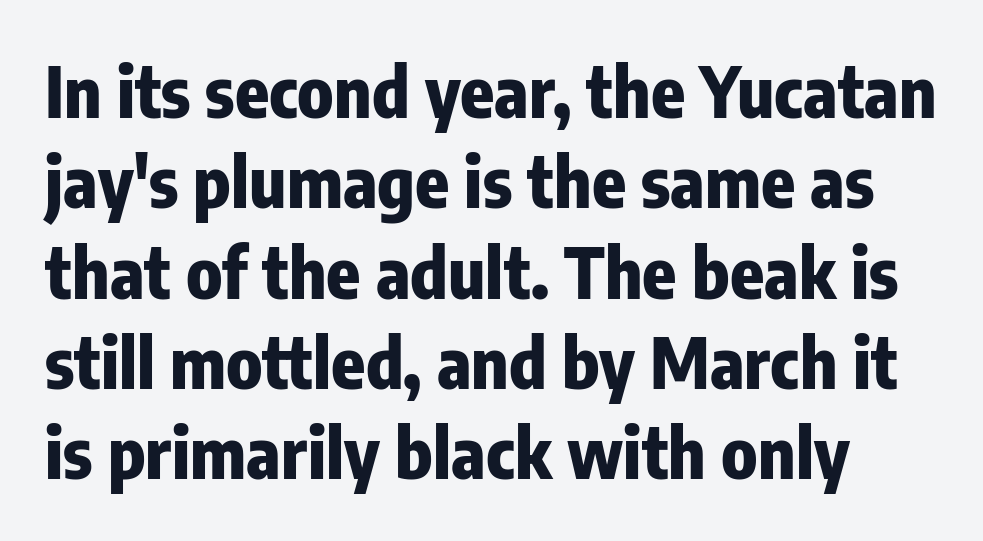
These lines keep a tight, regular rhythm from letter to letter. Letterform terminals end flat and unadorned throughout the passage. Character widths vary here, with narrow letters taking less room than wide ones. Notice how the stems are strictly vertical — no italics here. The letters are bold, with thick, heavy strokes.
